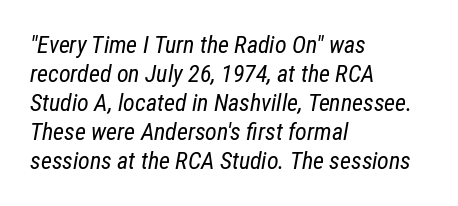
Q: Is the text bold? A: No.
Q: Is the text italic (slanted)? A: Yes, it leans right by about 12 degrees.
Q: Is the text underlined? A: No.
Q: How is the paragraph aligned? A: Left-aligned.
Q: Is the spacing between letters normal or unusually wide? A: Normal.
